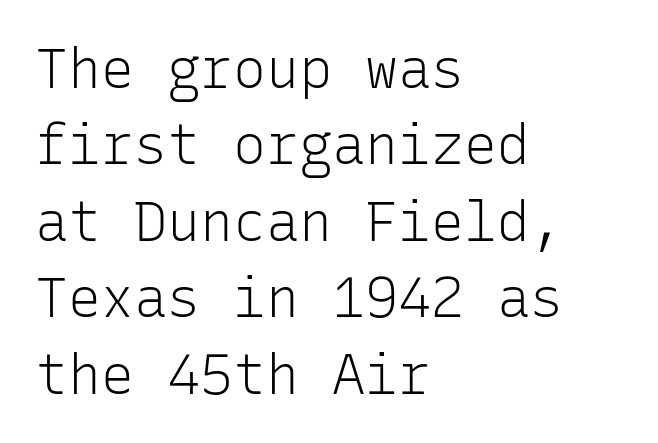
{"serif": "no", "italic": "no", "bold": "no", "weight": "light", "width": "normal", "stroke_contrast": "low", "x_height": "medium", "monospaced": "yes", "underline": "no", "align": "left", "line_spacing": "normal", "line_spacing_ratio": 1.39, "letter_spacing": "normal", "letter_spacing_em": 0.0, "glyph_px": 55}
